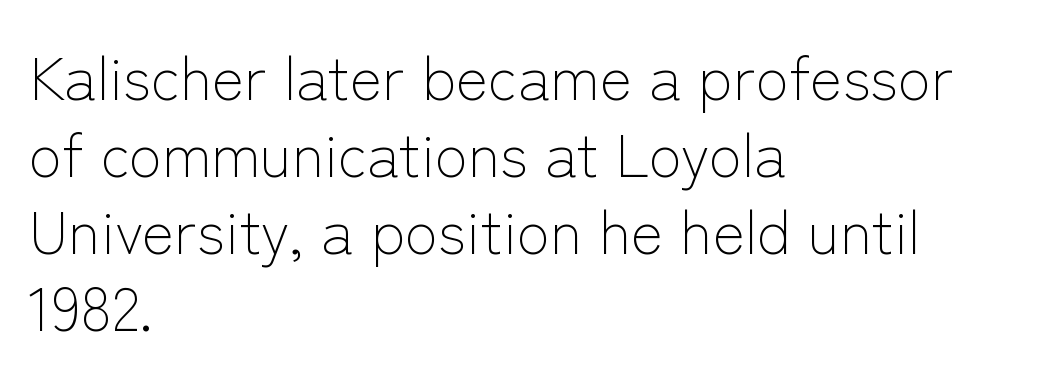
{"serif": "no", "italic": "no", "bold": "no", "weight": "light", "width": "normal", "stroke_contrast": "low", "x_height": "medium", "monospaced": "no", "underline": "no", "align": "left", "line_spacing": "normal", "line_spacing_ratio": 1.26, "letter_spacing": "normal", "letter_spacing_em": 0.0, "glyph_px": 61}
